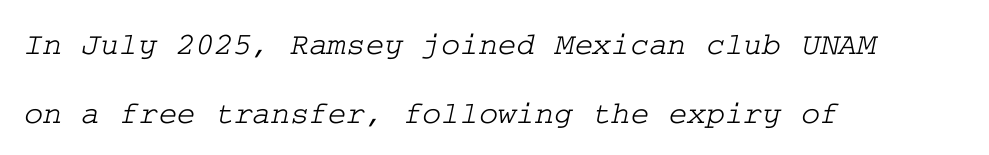
If you measured baseline to baseline, you'd find a long distance. Observe the ordinary spacing: letters are neighbours, not strangers. Classification — serif. A classic flush-left, rag-right setting is used for this passage.
